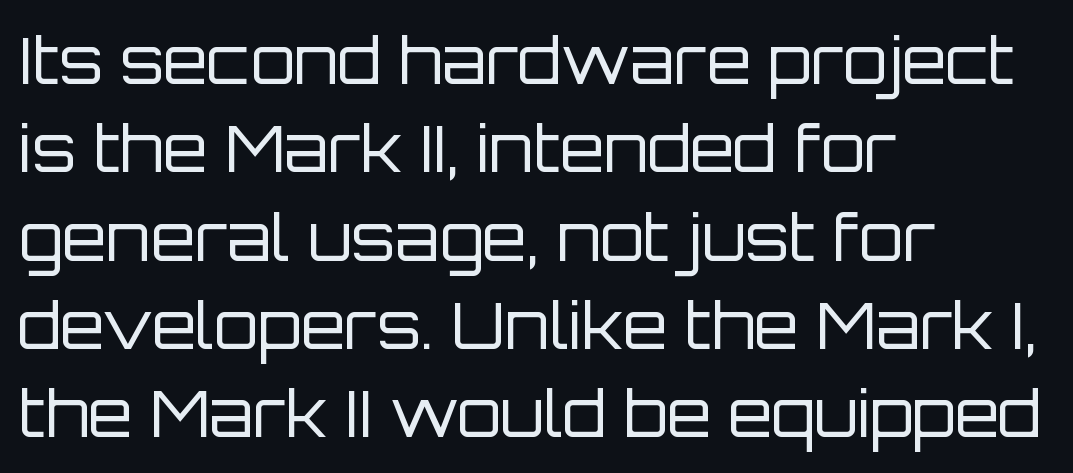
The image shows 64 px regular-weight sans-serif type, upright; set left-aligned, normal line spacing (1.38x), normal letter spacing, not underlined; low stroke contrast and a large x-height.
